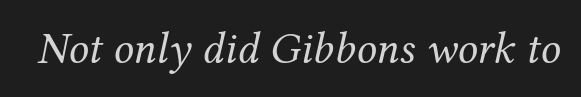
Is this a fixed-width face? No — the glyphs have proportional, varying widths. Stroke mass is kept to a normal reading level or below. The characters display serif detailing at their extremities. Check under the words: just untouched page. Standard letterfit; no display-style spreading of the glyphs. Compared with ordinary roman type, these characters are visibly tilted.
